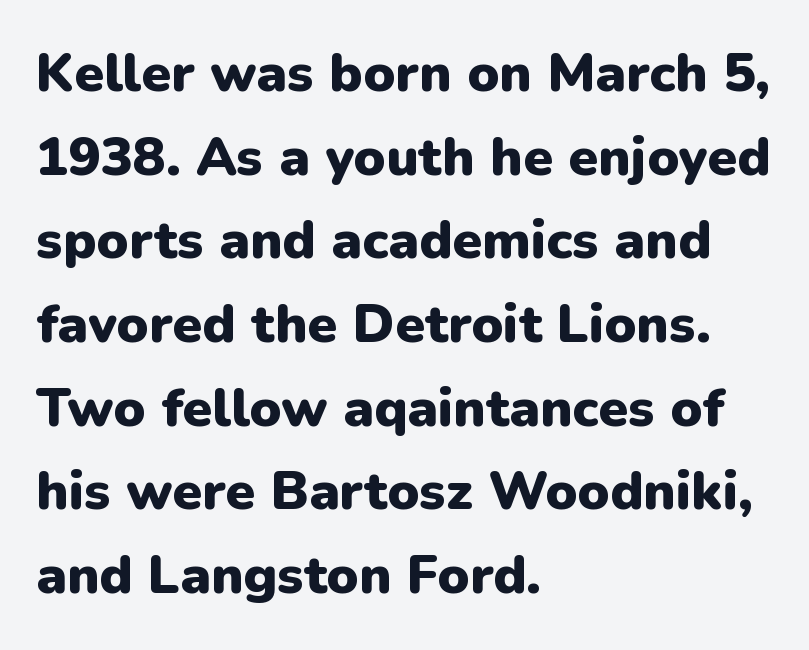
The image shows 54 px heavy sans-serif type, upright; set left-aligned, normal line spacing (1.55x), normal letter spacing, not underlined; low stroke contrast and a medium x-height.
